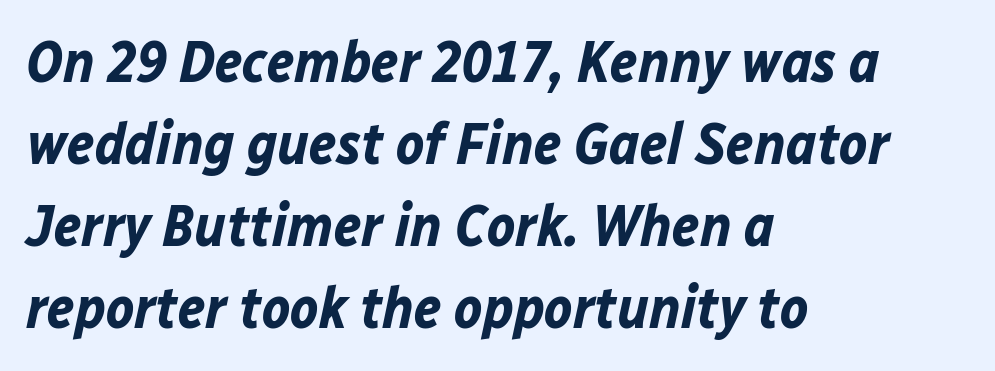
Character widths vary here, with narrow letters taking less room than wide ones. Slant detected: the letters are inclined. The area under the type is left untouched. This sample is left-justified, so line endings fall wherever the words run out.
